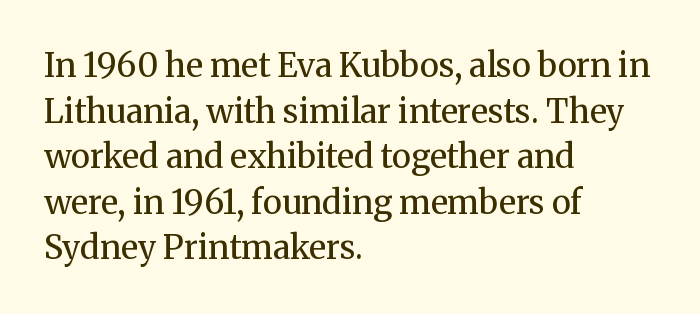
Q: Is the text bold? A: No.
Q: Is the text italic (slanted)? A: No, it is upright.
Q: Is the typeface a serif or a sans-serif typeface? A: Serif.
Q: Is the text underlined? A: No.
Q: How is the paragraph aligned? A: Left-aligned.
Q: Is the spacing between letters normal or unusually wide? A: Normal.
Q: Is the spacing between lines tight, normal or loose? A: Normal.
Q: Width (condensed, normal, or wide)? A: Normal.
Q: Stroke contrast? A: Medium.
Q: x-height? A: Medium.
Q: Monospaced? A: No.
